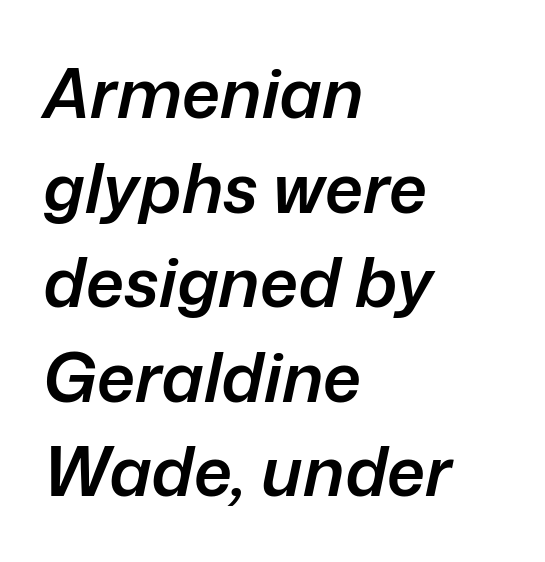
{"italic": "yes", "lean": "right", "slant_degrees": 12, "bold": "semi", "weight": "semibold", "width": "normal", "stroke_contrast": "low", "x_height": "medium", "monospaced": "no", "underline": "no", "align": "left", "line_spacing": "normal", "line_spacing_ratio": 1.39, "letter_spacing": "normal", "letter_spacing_em": 0.0, "glyph_px": 68}
